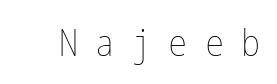
{"italic": "no", "bold": "no", "weight": "thin", "width": "condensed", "stroke_contrast": "low", "x_height": "medium", "underline": "no", "letter_spacing": "wide", "letter_spacing_em": 0.48, "glyph_px": 36}
